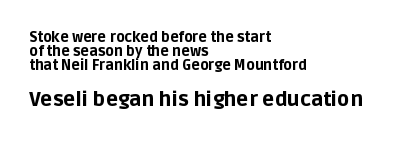
{"italic": "no", "bold": "yes", "underline": "no", "align": "left", "line_spacing": "tight", "line_spacing_ratio": 1.0, "letter_spacing": "normal", "letter_spacing_em": 0.0, "larger_block": "second", "size_ratio": 1.43, "glyph_px": 20}
